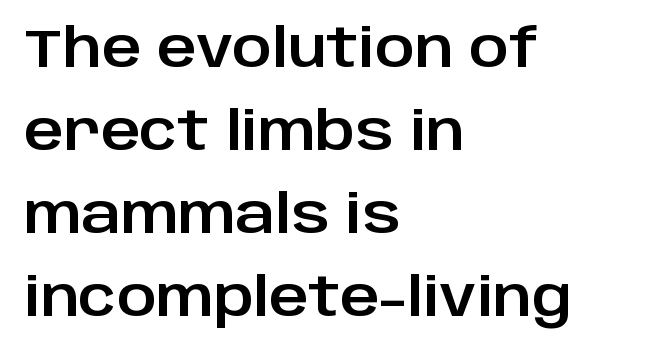
When letters stand straight like this, we call the style roman or upright. Each line starts at the same left margin while the right side varies. The rendering uses natural spacing where letterforms have individual widths. Beneath every word, the page is bare.
